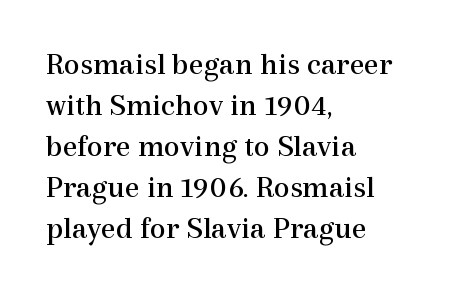
Is this a fixed-width face? No — the glyphs have proportional, varying widths. This sample is left-justified, so line endings fall wherever the words run out. Any mark beneath the type? The region is blank. Weight: regular or lighter.
